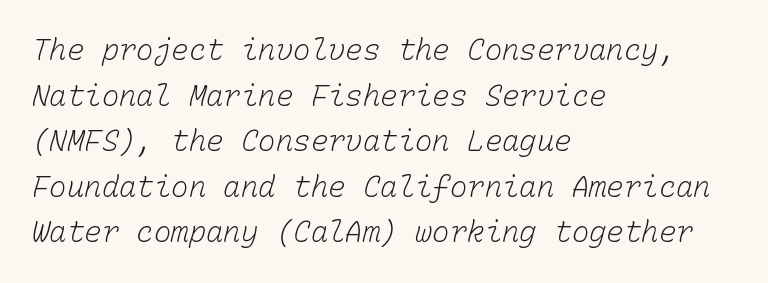
{"bold": "no", "weight": "light", "width": "normal", "stroke_contrast": "low", "x_height": "medium", "monospaced": "yes", "underline": "no", "align": "left", "line_spacing": "normal", "line_spacing_ratio": 1.57, "letter_spacing": "normal", "letter_spacing_em": 0.0, "glyph_px": 29}
